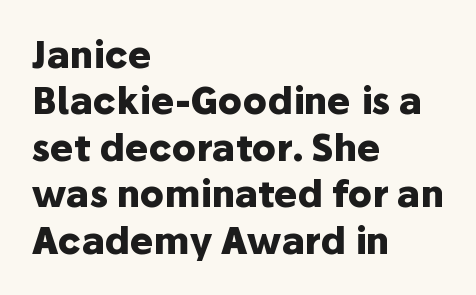
Is this a fixed-width face? No — the glyphs have proportional, varying widths. The passage shown is typeset with a sans-serif family. Descenders hang freely into open space. Normally led — the rows are evenly, conventionally spaced. Quick note: not italic, upright. Glyph-to-glyph distance matches everyday printed text.
